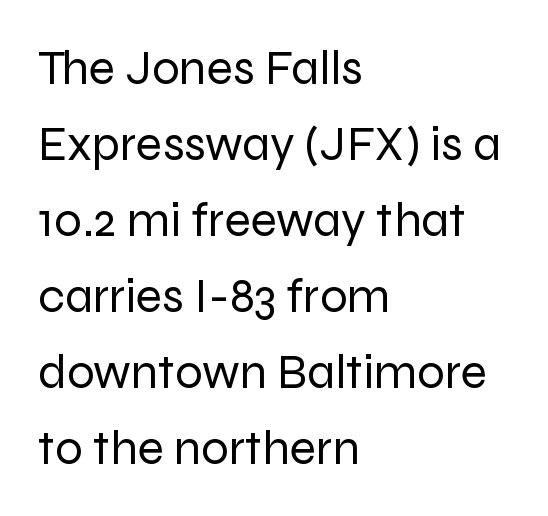
The image shows 49 px regular-weight sans-serif type, upright; set left-aligned, normal line spacing (1.55x), normal letter spacing, not underlined; low stroke contrast and a medium x-height.
